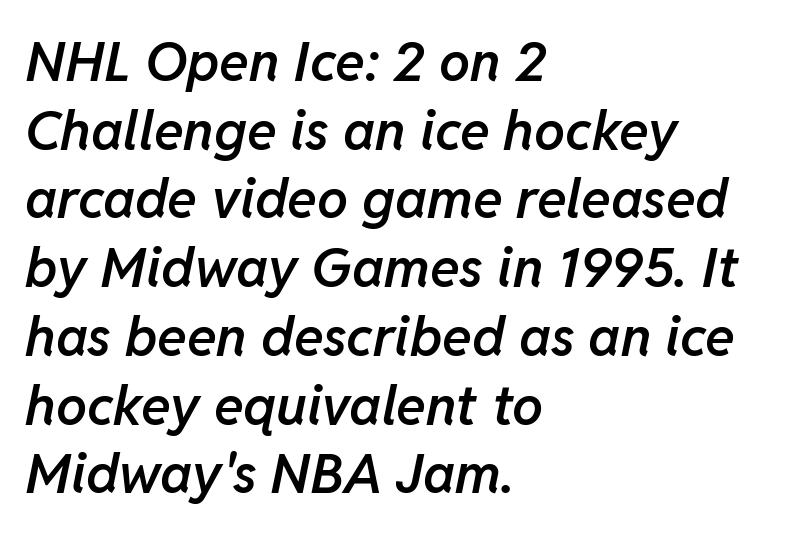
The image shows 55 px semibold type, italic (leaning right); set left-aligned, normal line spacing (1.25x), normal letter spacing, not underlined; low stroke contrast and a medium x-height.
